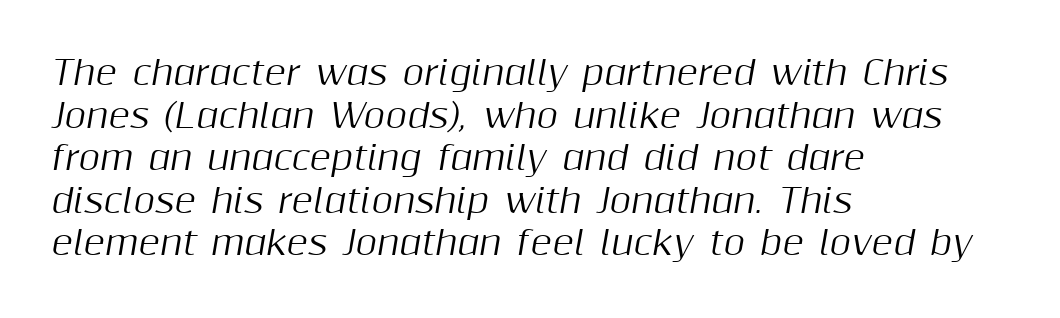
Letters rest on an invisible, unmarked baseline. Observe the lean: these are italic letterforms. Compared with typical paragraphs, the rows here are spaced about the same. A typesetter would call this proportional, since set widths differ per character. Does extra space separate the letters? No, they use regular spacing. All the whitespace from short lines collects on the right.
